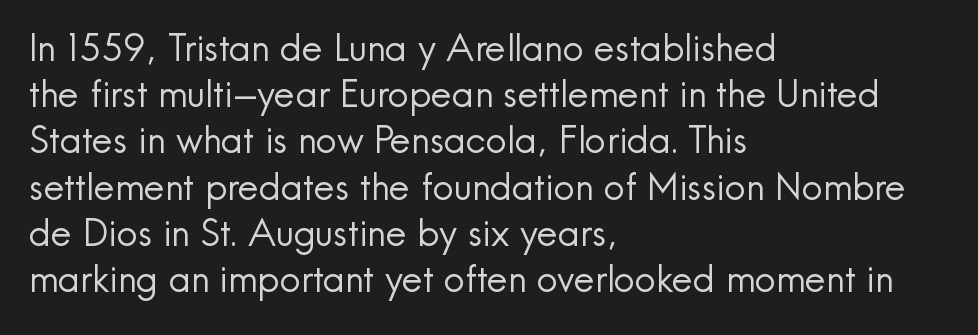
Q: Is the text bold? A: No.
Q: Is the text italic (slanted)? A: No, it is upright.
Q: Is the typeface a serif or a sans-serif typeface? A: Sans-serif.
Q: Is the text underlined? A: No.
Q: How is the paragraph aligned? A: Left-aligned.
Q: Is the spacing between letters normal or unusually wide? A: Normal.
Q: Is the spacing between lines tight, normal or loose? A: Normal.
Q: Width (condensed, normal, or wide)? A: Normal.
Q: x-height? A: Small.
Q: Monospaced? A: No.
